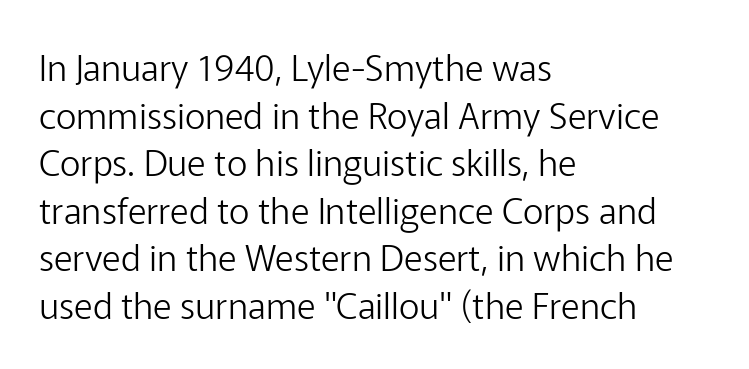
The image shows 36 px light sans-serif type, upright; set left-aligned, normal line spacing (1.32x), normal letter spacing, not underlined; low stroke contrast and a medium x-height.
